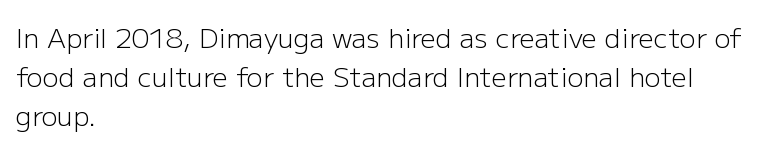
The image shows 27 px text type, upright; set left-aligned, normal line spacing (1.44x), normal letter spacing, not underlined.
